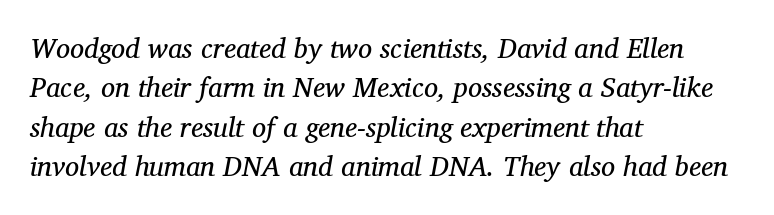
The image shows 28 px regular-weight serif type, italic (leaning right); set left-aligned, normal line spacing (1.41x), normal letter spacing, not underlined; medium stroke contrast and a medium x-height.
